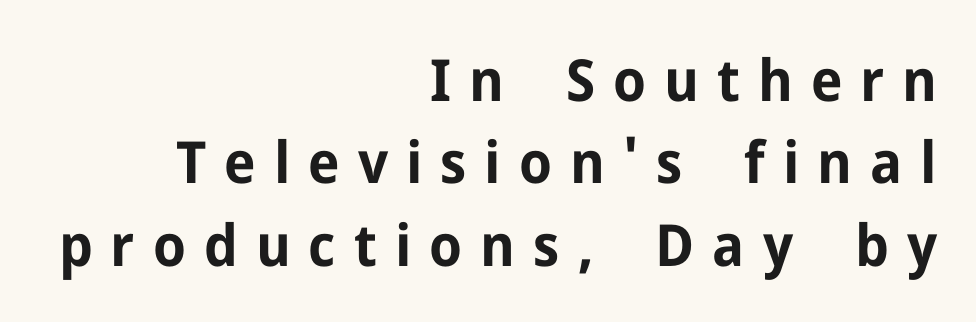
{"serif": "no", "italic": "no", "bold": "yes", "weight": "bold", "width": "normal", "stroke_contrast": "low", "x_height": "medium", "monospaced": "no", "underline": "no", "align": "right", "line_spacing": "normal", "line_spacing_ratio": 1.42, "letter_spacing": "wide", "letter_spacing_em": 0.31, "glyph_px": 58}
